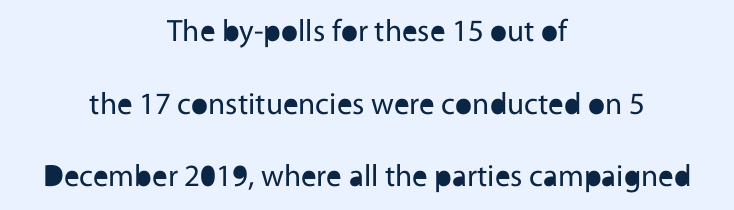
How are the letters spaced? Ordinarily, with no added tracking. The letters carry no serifs — their stems end cleanly without finishing strokes. Character widths vary here, with narrow letters taking less room than wide ones. Line starts and ends both wander, symmetrically. This rendering features lettering with no underline.
